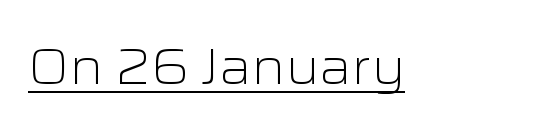
Notice how the stems are strictly vertical — no italics here. Each letter keeps its own natural width here, so spacing adapts to shape. The glyphs in this specimen are sans serif. A continuous stroke trails under the words, as in a hyperlink. Is this a heavy cut? Hardly; it is regular or lighter.
